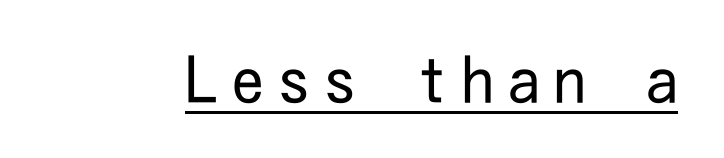
Q: Is the text bold? A: No.
Q: Is the text italic (slanted)? A: No, it is upright.
Q: Is the typeface a serif or a sans-serif typeface? A: Sans-serif.
Q: Is the text underlined? A: Yes.
Q: Is the spacing between letters normal or unusually wide? A: Unusually wide.
Q: Width (condensed, normal, or wide)? A: Condensed.
Q: Stroke contrast? A: Low.
Q: x-height? A: Medium.
